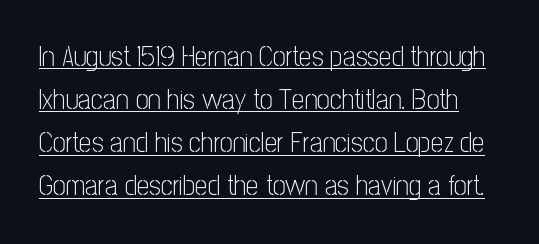
This sample carries an underscore along the baseline area. Look at the tracking — it's just the regular setting, nothing added. Successive baselines arrive at the customary interval. These glyphs show unthickened strokes, regular width or finer.
